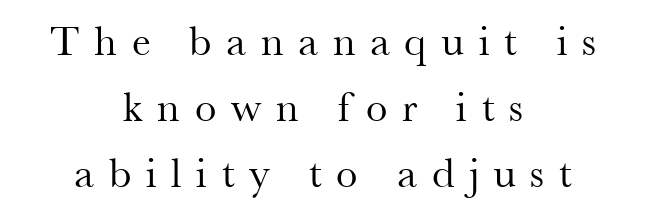
Q: Is the text bold? A: No.
Q: Is the text italic (slanted)? A: No, it is upright.
Q: Is the typeface a serif or a sans-serif typeface? A: Serif.
Q: Is the text underlined? A: No.
Q: How is the paragraph aligned? A: Centered.
Q: Is the spacing between letters normal or unusually wide? A: Unusually wide.
Q: Is the spacing between lines tight, normal or loose? A: Normal.
Q: Width (condensed, normal, or wide)? A: Normal.
Q: Stroke contrast? A: Medium.
Q: x-height? A: Small.
Q: Monospaced? A: No.
